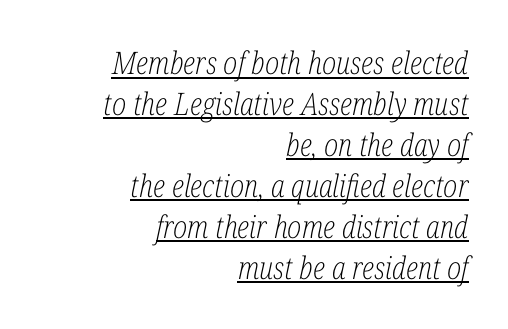
The image shows 31 px light, condensed serif type, italic (leaning right); set right-aligned, normal line spacing (1.32x), normal letter spacing, underlined; low stroke contrast and a medium x-height.
